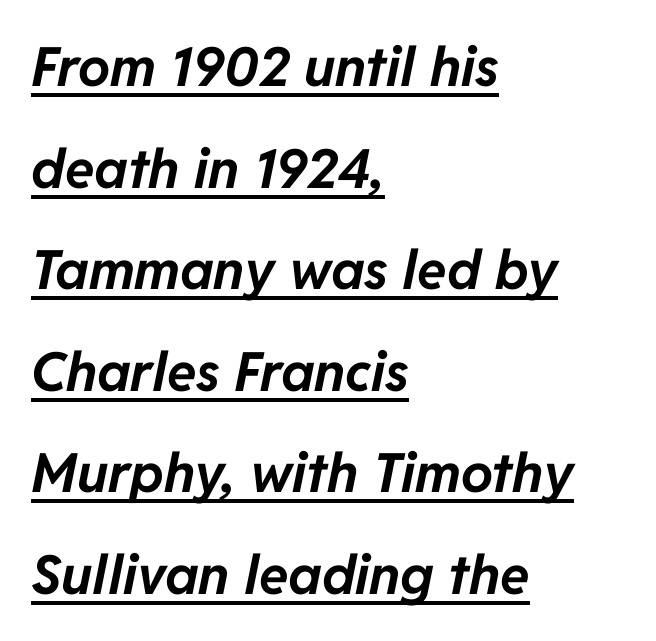
Leftover space on each line is placed entirely after the last word. The letters are slanted; this is an italic face. The rendering uses the underline text-decoration. Note the varied advance widths — an 'i' is clearly narrower than an 'm'.
